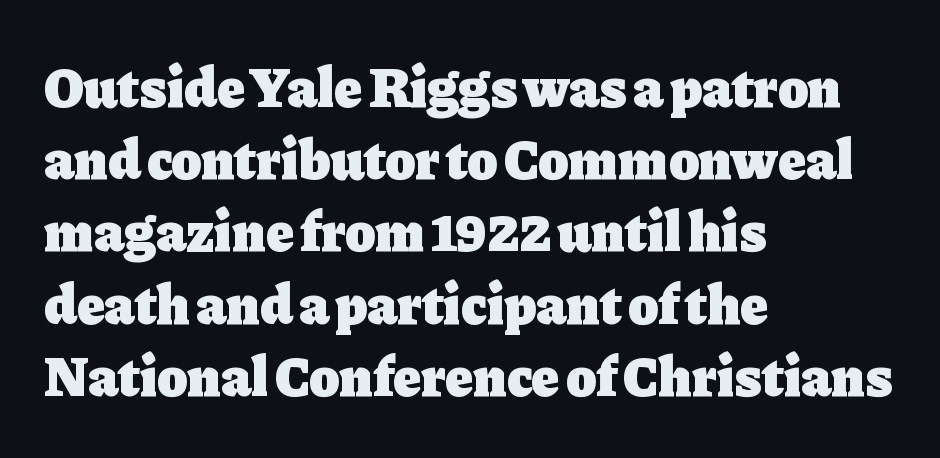
Designer's note — italics off, roman on. Standard letterfit; no display-style spreading of the glyphs. Heavy-handed strokes throughout: this text is bold. All the whitespace from short lines collects on the right.
